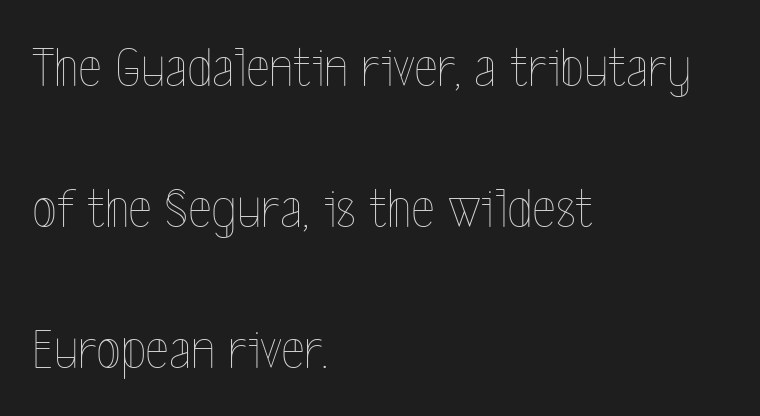
{"italic": "no", "bold": "no", "weight": "thin", "width": "condensed", "x_height": "medium", "monospaced": "no", "underline": "no", "align": "left", "line_spacing": "loose", "line_spacing_ratio": 2.47, "letter_spacing": "normal", "letter_spacing_em": 0.0, "glyph_px": 57}
